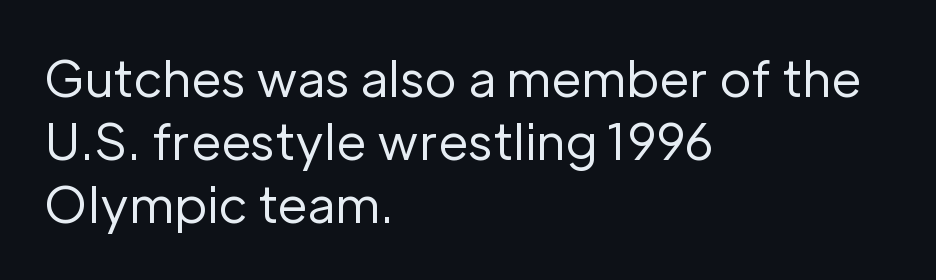
Check under the words: just untouched page. Is this a fixed-width face? No — the glyphs have proportional, varying widths. Is the block centered? No — it sits flush against the left margin. The designer went with a sans here, leaving each stem footless. The lettering stays uniformly vertical, giving the passage a roman look.
